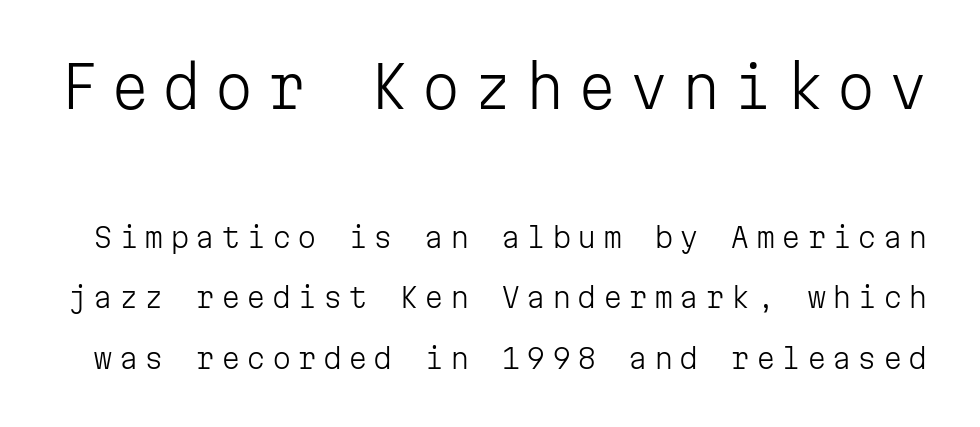
Q: Is the text bold? A: No.
Q: Is the text italic (slanted)? A: No, it is upright.
Q: Is the typeface a serif or a sans-serif typeface? A: Sans-serif.
Q: Is the text underlined? A: No.
Q: Is the spacing between letters normal or unusually wide? A: Unusually wide.
Q: Is the spacing between lines tight, normal or loose? A: Loose.
Q: Which block of text is set in a larger size, the first (top) or the second (bottom)? A: The first (top) one.
Q: Width (condensed, normal, or wide)? A: Normal.
Q: Stroke contrast? A: Low.
Q: x-height? A: Medium.
Q: Monospaced? A: Yes.
